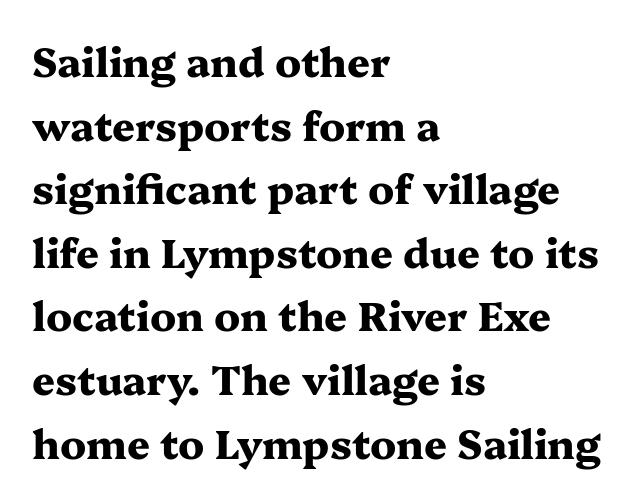
A clean baseline with only descenders dipping below it. Posture: straight, roman, zero tilt. Observe the serifs anchoring each vertical stroke in this sample. In terms of letterspacing, this is plain default setting.
